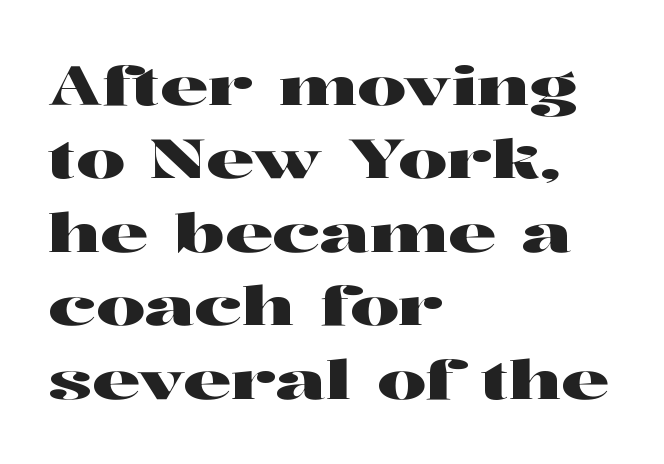
Font category for this specimen: serif. The letterforms sit shoulder to shoulder at normal distance. Compared with a centered layout, this one pins lines to the left instead. Nobody drew a line under any word here. Character widths vary here, with narrow letters taking less room than wide ones.
